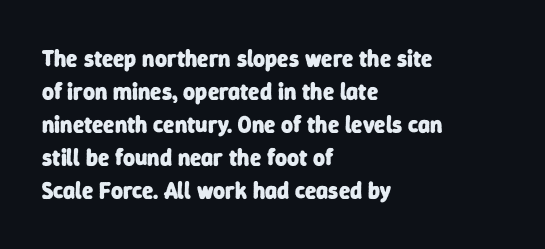
The image shows 23 px bold type; set left-aligned, normal line spacing (1.44x), normal letter spacing, not underlined.
